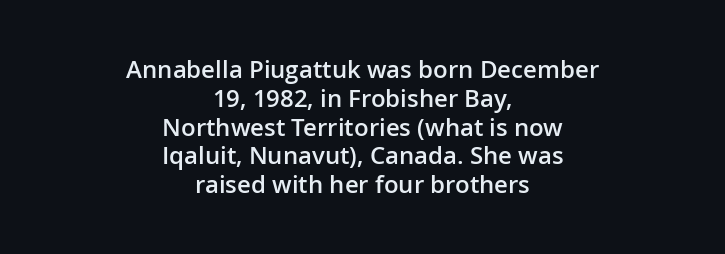
What stands out about the letter spacing? Nothing — it is the standard amount. Is the type bold? Partly — it's a semibold, heavier than regular but not fully bold. You can tell it's not italic because the verticals are truly vertical. Type without underlining.
